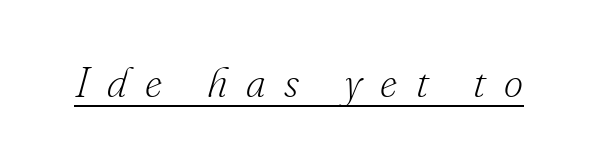
Q: Is the text bold? A: No.
Q: Is the text italic (slanted)? A: Yes, it leans right by about 16 degrees.
Q: Is the typeface a serif or a sans-serif typeface? A: Serif.
Q: Is the text underlined? A: Yes.
Q: Is the spacing between letters normal or unusually wide? A: Unusually wide.
Q: Width (condensed, normal, or wide)? A: Normal.
Q: Stroke contrast? A: Low.
Q: x-height? A: Small.
Q: Monospaced? A: No.
